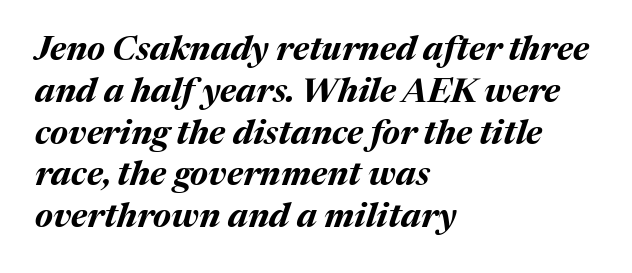
{"italic": "yes", "lean": "right", "slant_degrees": 17, "bold": "yes", "weight": "bold", "width": "normal", "stroke_contrast": "medium", "x_height": "medium", "monospaced": "no", "underline": "no", "align": "left", "line_spacing_ratio": 1.23, "letter_spacing": "normal", "letter_spacing_em": 0.0, "glyph_px": 34}
